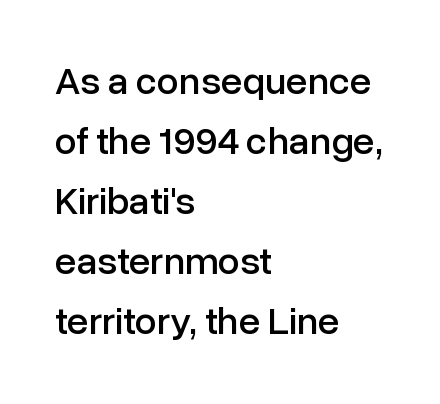
Q: Is the text italic (slanted)? A: No, it is upright.
Q: Is the typeface a serif or a sans-serif typeface? A: Sans-serif.
Q: Is the text underlined? A: No.
Q: How is the paragraph aligned? A: Left-aligned.
Q: Is the spacing between letters normal or unusually wide? A: Normal.
Q: Is the spacing between lines tight, normal or loose? A: Normal.
Q: Width (condensed, normal, or wide)? A: Normal.
Q: Stroke contrast? A: Low.
Q: x-height? A: Medium.
Q: Monospaced? A: No.
